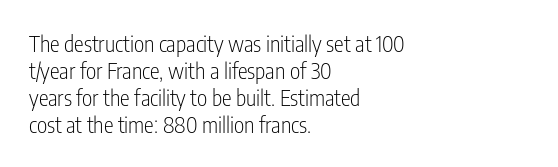
Honestly, the letter spacing is just normal — you wouldn't notice it. A student would call this left alignment; a typographer would say flush left, rag right. The font sits on the lighter half of the weight spectrum, regular included. Just letters on the line, the space beneath them empty.
